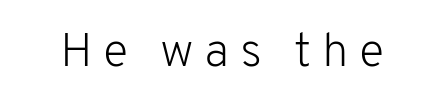
The image shows 48 px light sans-serif type, upright; set unusually wide letter spacing (+0.22 em), not underlined; low stroke contrast and a medium x-height.
